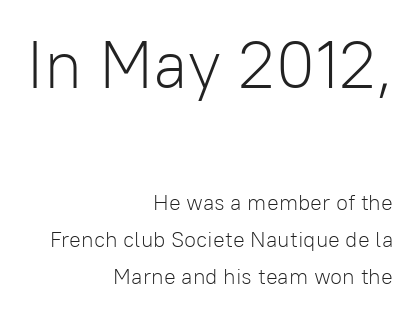
The weight would be labelled regular, book, light, or lighter still. Check where the strokes stop: nothing finishes them off — pure sans. This sample has the flowing, uneven cadence of proportional lettering. Here the first block reads like a headline and the second like body copy. Underline: absent.
